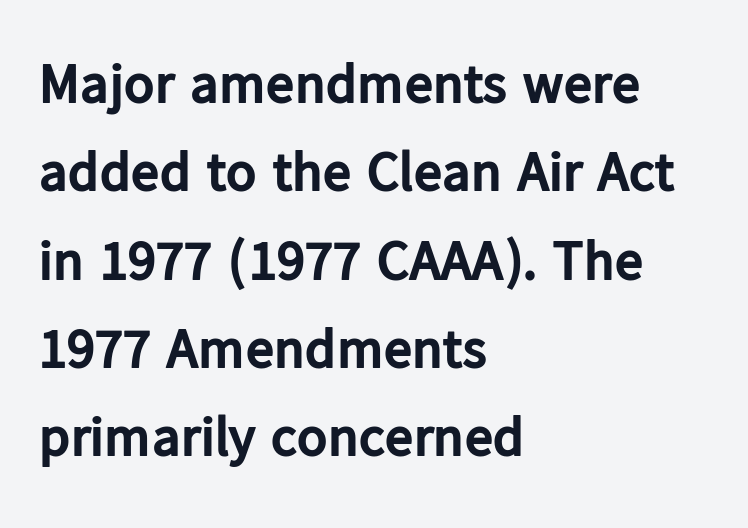
Q: Is the text bold? A: Yes.
Q: Is the text italic (slanted)? A: No, it is upright.
Q: Is the typeface a serif or a sans-serif typeface? A: Sans-serif.
Q: Is the text underlined? A: No.
Q: How is the paragraph aligned? A: Left-aligned.
Q: Is the spacing between letters normal or unusually wide? A: Normal.
Q: Is the spacing between lines tight, normal or loose? A: Normal.
Q: Width (condensed, normal, or wide)? A: Normal.
Q: Stroke contrast? A: Low.
Q: x-height? A: Medium.
Q: Monospaced? A: No.
